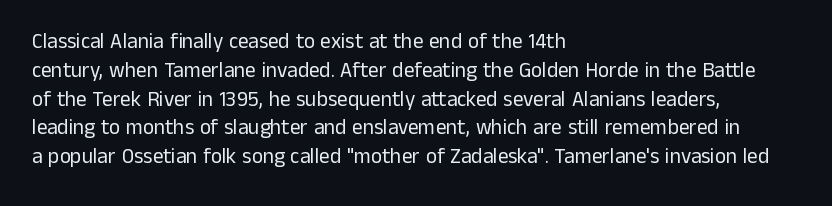
Each new line begins a customary step beneath the previous one. Stems here are at most as thick as an everyday book face. Words appear dense and cohesive because spacing is normal. Descenders hang freely into open space. The axis of the letterforms is exactly vertical.
